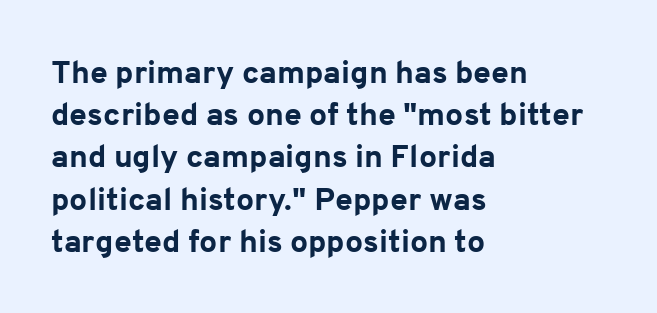
Q: Is the text bold? A: Yes.
Q: Is the text italic (slanted)? A: No, it is upright.
Q: Is the typeface a serif or a sans-serif typeface? A: Sans-serif.
Q: Is the text underlined? A: No.
Q: How is the paragraph aligned? A: Left-aligned.
Q: Is the spacing between letters normal or unusually wide? A: Normal.
Q: Is the spacing between lines tight, normal or loose? A: Normal.
Q: Width (condensed, normal, or wide)? A: Normal.
Q: Stroke contrast? A: Low.
Q: x-height? A: Medium.
Q: Monospaced? A: No.
